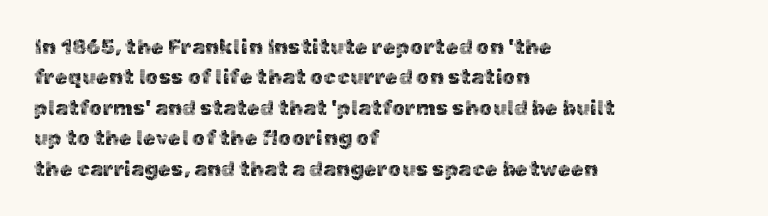
{"italic": "no", "underline": "no", "align": "left", "line_spacing": "normal", "line_spacing_ratio": 1.45, "letter_spacing": "normal", "letter_spacing_em": 0.0, "glyph_px": 21}
